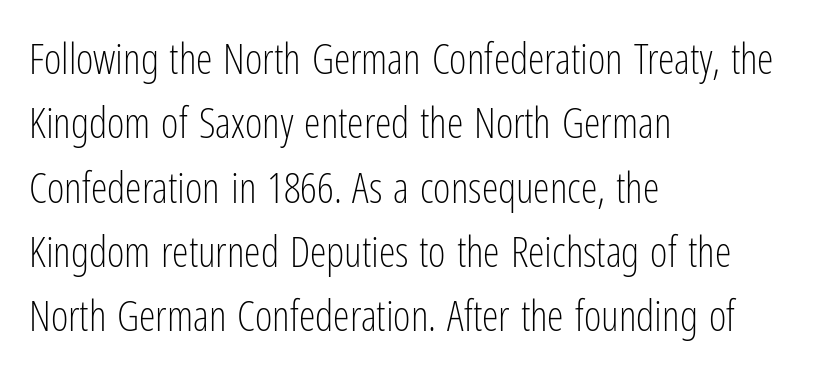
The image shows 42 px light, condensed sans-serif type, upright; set left-aligned, normal line spacing (1.53x), normal letter spacing, not underlined; low stroke contrast and a medium x-height.
